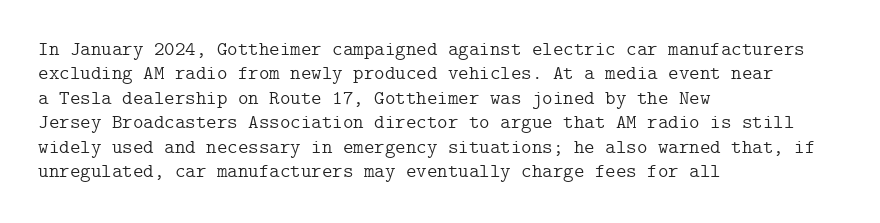
Q: Is the text bold? A: No.
Q: Is the text italic (slanted)? A: No, it is upright.
Q: Is the text underlined? A: No.
Q: How is the paragraph aligned? A: Left-aligned.
Q: Is the spacing between letters normal or unusually wide? A: Normal.
